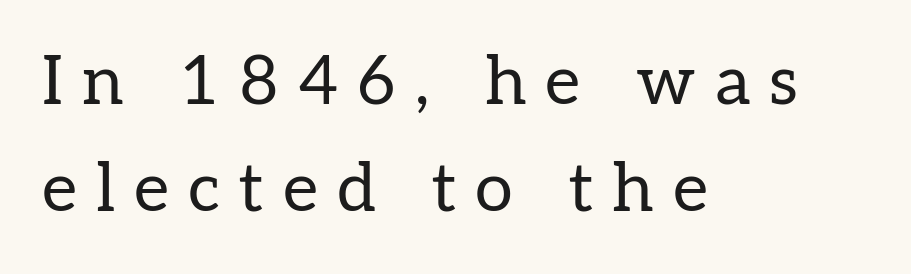
{"serif": "yes", "italic": "no", "bold": "no", "weight": "regular", "width": "normal", "stroke_contrast": "low", "x_height": "medium", "monospaced": "no", "underline": "no", "align": "left", "line_spacing": "normal", "line_spacing_ratio": 1.57, "letter_spacing": "wide", "letter_spacing_em": 0.28, "glyph_px": 68}
